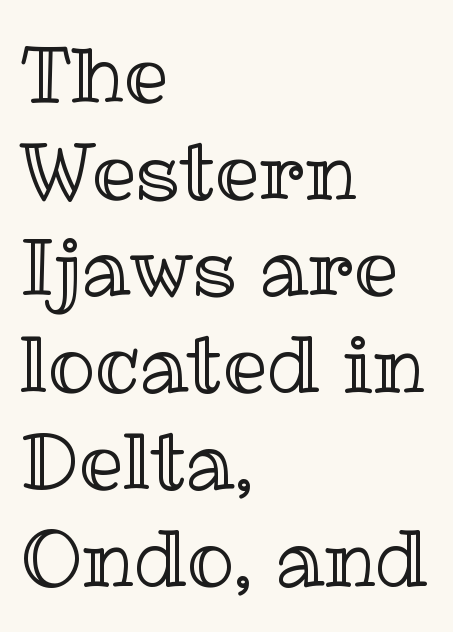
{"italic": "no", "width": "normal", "x_height": "medium", "monospaced": "no", "underline": "no", "align": "left", "line_spacing_ratio": 1.24, "letter_spacing": "normal", "letter_spacing_em": 0.0, "glyph_px": 78}
